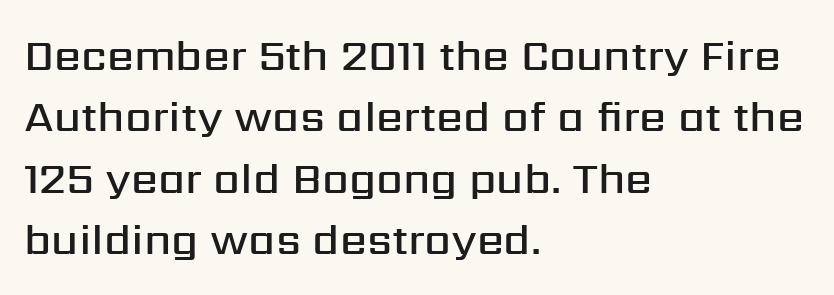
The type sits square on the baseline with zero lean. This is the in-between weight designers call semibold or demi. The passage shown has conventional tracking throughout. The rendering uses a moderate line-height, typical for paragraphs. The area under the type is left untouched.
